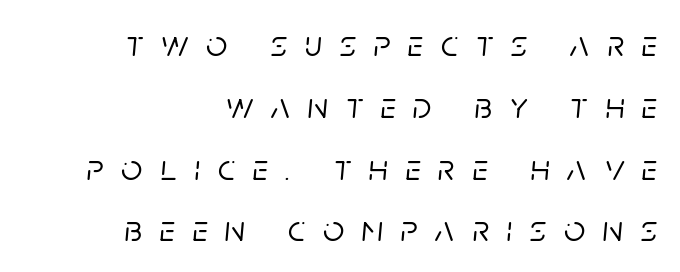
The image shows 37 px text type, italic (leaning right); set right-aligned, normal line spacing (1.67x), unusually wide letter spacing (+0.48 em), not underlined; low stroke contrast and a large x-height.
